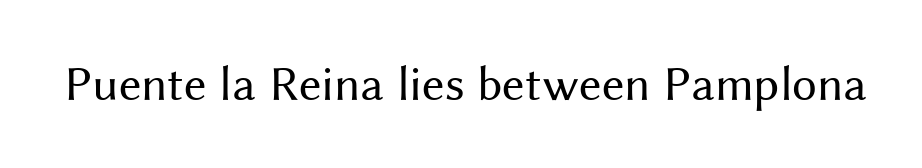
Spacing verdict: proportional, widths tailored to each character. No word sits above an underline. No extra ink here — the face is not bold. Glyph-to-glyph distance matches everyday printed text. When letters stand straight like this, we call the style roman or upright.
